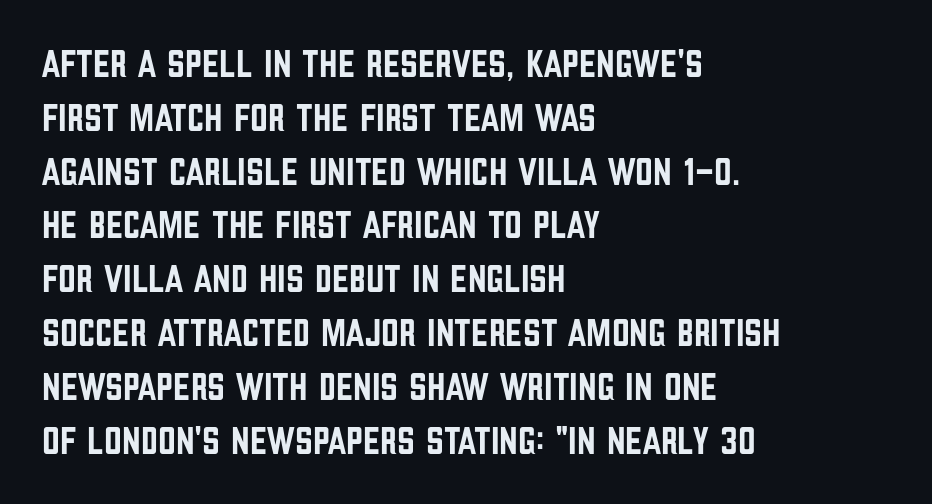
{"serif": "no", "italic": "no", "width": "condensed", "stroke_contrast": "low", "x_height": "large", "monospaced": "no", "underline": "no", "align": "left", "line_spacing": "normal", "line_spacing_ratio": 1.38, "letter_spacing": "normal", "letter_spacing_em": 0.0, "glyph_px": 39}
